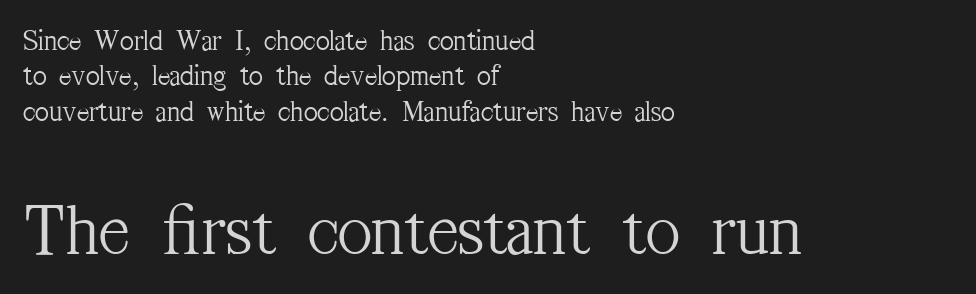
The image shows 74 px light, condensed serif type, upright; set left-aligned, line spacing 1.18x, normal letter spacing, not underlined; the second (bottom) block is 2.47x larger; medium stroke contrast and a medium x-height.
